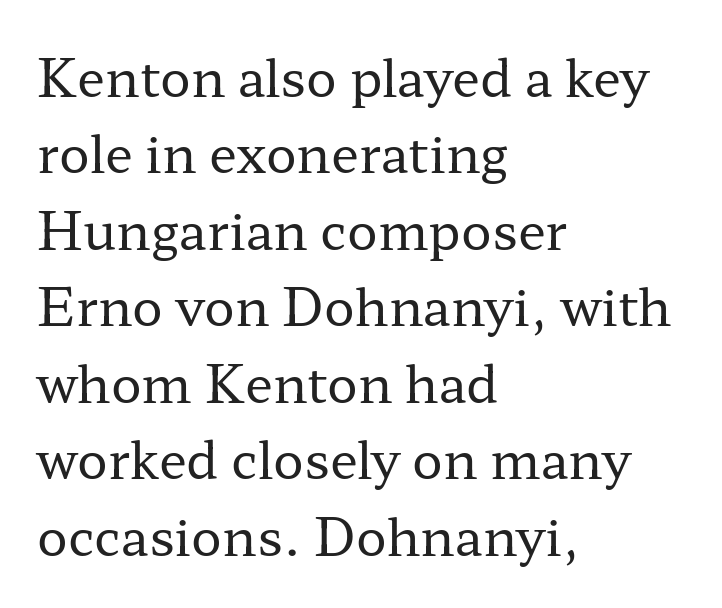
Q: Is the text bold? A: No.
Q: Is the text italic (slanted)? A: No, it is upright.
Q: Is the typeface a serif or a sans-serif typeface? A: Serif.
Q: Is the text underlined? A: No.
Q: How is the paragraph aligned? A: Left-aligned.
Q: Is the spacing between letters normal or unusually wide? A: Normal.
Q: Is the spacing between lines tight, normal or loose? A: Normal.
Q: Width (condensed, normal, or wide)? A: Wide.
Q: Stroke contrast? A: Low.
Q: x-height? A: Medium.
Q: Monospaced? A: No.
